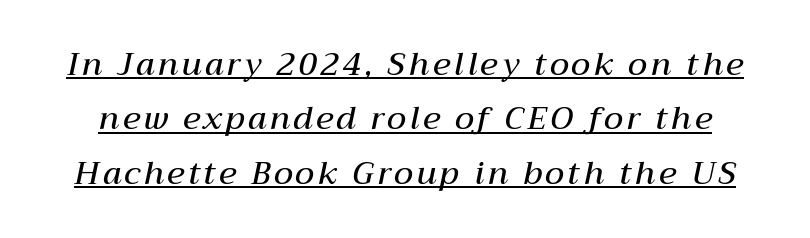
Leading matches the norm, producing a regular column. Compared with undecorated copy, this sample adds a rule below the words. Students, this is semibold: more ink than regular, less than bold. The passage shown is typed in a proportional face where columns would drift.
